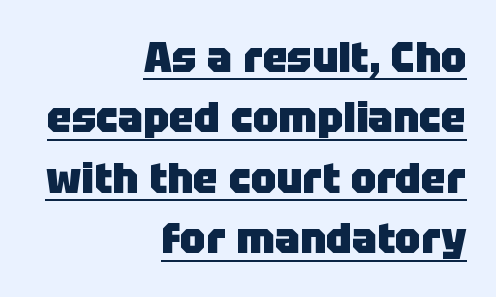
Spacing verdict: proportional, widths tailored to each character. You can tell from the bare stems that sans-serif type was used. You can tell it's not italic because the verticals are truly vertical. Summary of weight: heavy, a full bold.
